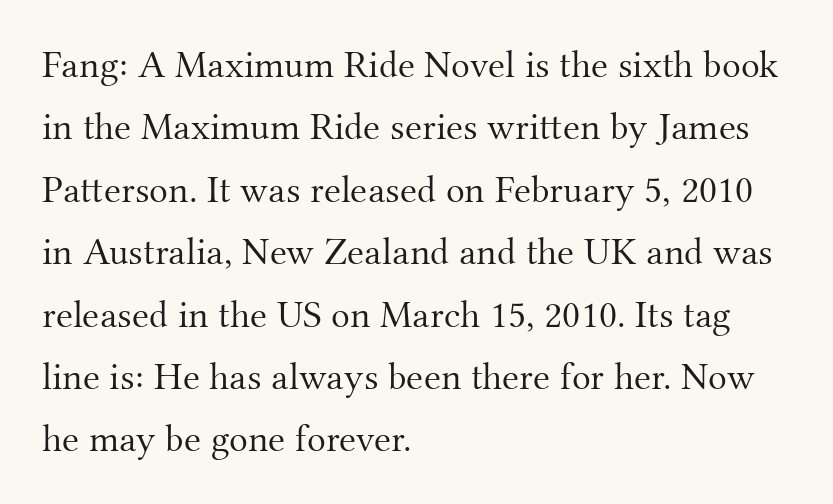
A normal amount of white space separates one row of letters from the next. Compared with a typical body face, this is equally light or lighter still. The axis of the letterforms is exactly vertical. Where is the straight margin? On the left.
